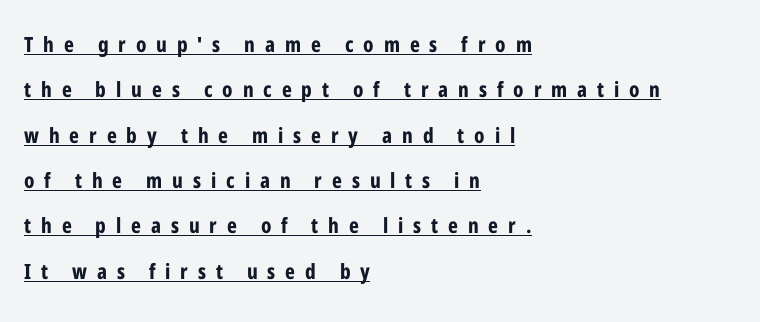
{"italic": "no", "bold": "yes", "underline": "yes", "align": "left", "line_spacing": "loose", "line_spacing_ratio": 2.16, "letter_spacing": "wide", "letter_spacing_em": 0.47, "glyph_px": 21}
